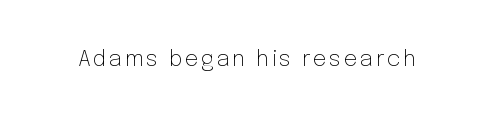
{"italic": "no", "bold": "no", "underline": "no", "glyph_px": 22}
